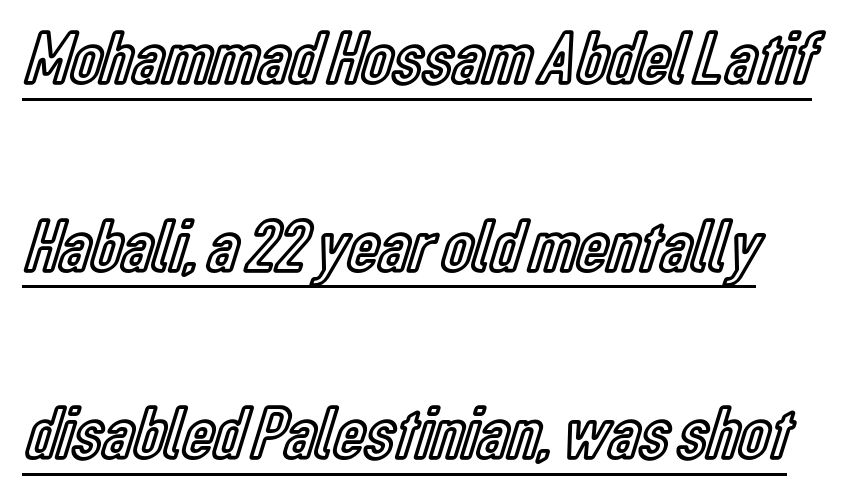
Rows of type keep a wide berth in the vertical direction. The words here are underlined. Standard letterfit; no display-style spreading of the glyphs.
